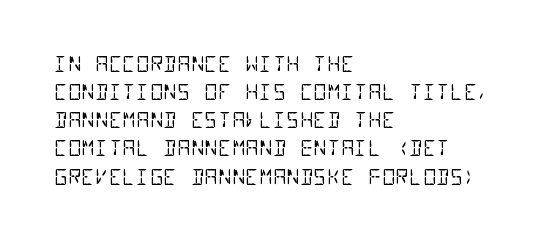
The image shows 21 px text type; set left-aligned, normal line spacing (1.34x), normal letter spacing, not underlined.
